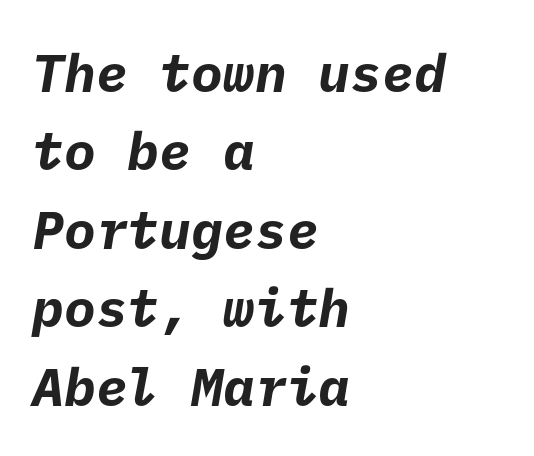
The letters are bold, with thick, heavy strokes. Teacher's note: observe the even left margin — that is flush-left alignment. The gap between lines stays unmarked. Nope, no serifs anywhere on these letters. The designer left line spacing at the default. Compared with typical body copy, the letter spacing here is the same.
